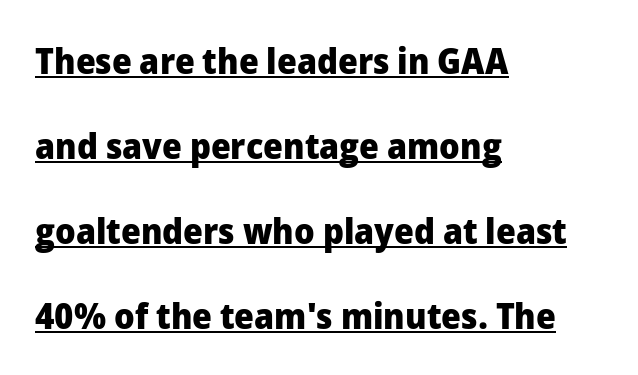
{"serif": "no", "italic": "no", "bold": "yes", "weight": "heavy", "width": "normal", "stroke_contrast": "low", "x_height": "medium", "monospaced": "no", "underline": "yes", "align": "left", "line_spacing": "loose", "line_spacing_ratio": 2.36, "letter_spacing": "normal", "letter_spacing_em": 0.0, "glyph_px": 36}
